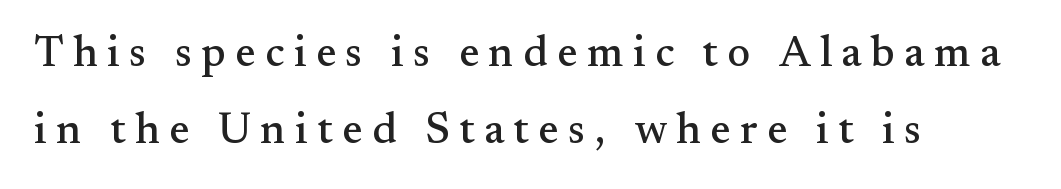
The image shows 43 px serif type, upright; set left-aligned, line spacing 1.79x, unusually wide letter spacing (+0.22 em), not underlined; medium stroke contrast and a small x-height.
